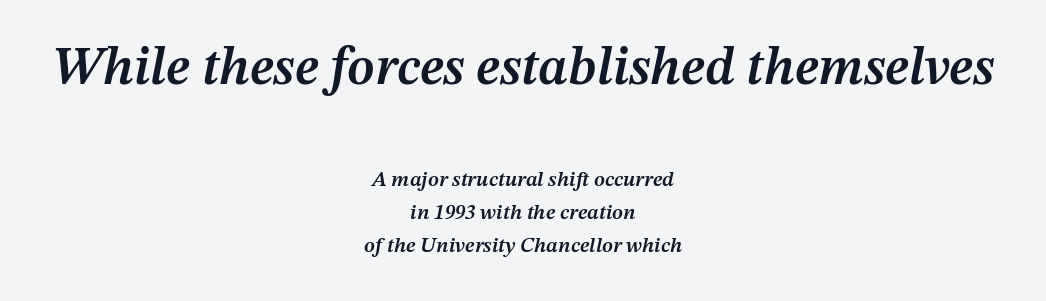
Q: Is the text bold? A: Semi-bold.
Q: Is the text italic (slanted)? A: Yes, it leans right by about 12 degrees.
Q: Is the text underlined? A: No.
Q: How is the paragraph aligned? A: Centered.
Q: Is the spacing between letters normal or unusually wide? A: Normal.
Q: Is the spacing between lines tight, normal or loose? A: Normal.
Q: Which block of text is set in a larger size, the first (top) or the second (bottom)? A: The first (top) one.
Q: Width (condensed, normal, or wide)? A: Normal.
Q: Stroke contrast? A: Medium.
Q: x-height? A: Medium.
Q: Monospaced? A: No.
